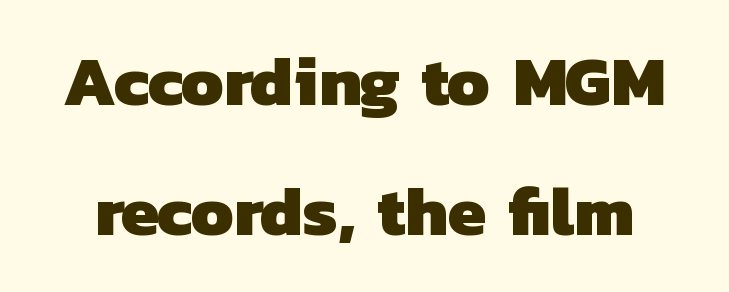
Inter-character spacing is left at the font's built-in metrics. The specimen omits any rule beneath the text block's lines. Notice how thick the strokes are: this is what a full bold looks like. Serif or sans? Sans — the stroke terminals are bare.
